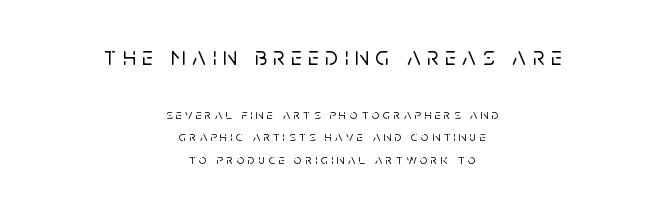
A normal amount of white space separates one row of letters from the next. Horizontally, the lines are justified to the midpoint only. Which chunk is bigger? The first one — the top block dwarfs the bottom. Characters remain perfectly vertical along every line. Tracking value appears strongly positive — letters spread wide. The space directly below the letters is spotless.
